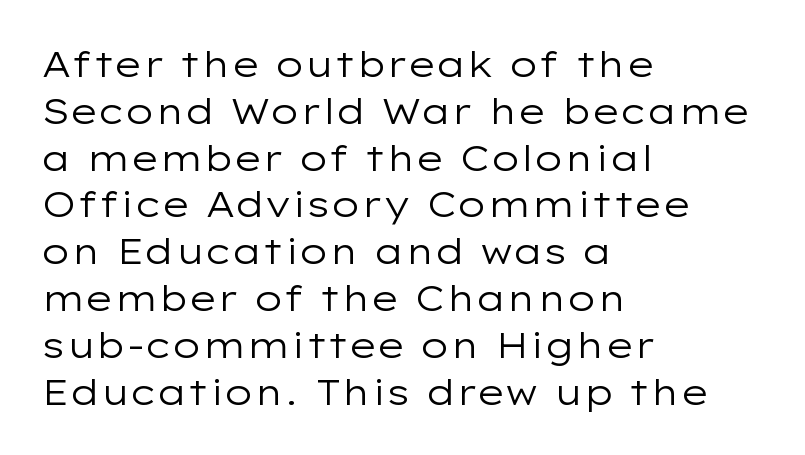
Q: Is the text bold? A: No.
Q: Is the text italic (slanted)? A: No, it is upright.
Q: Is the typeface a serif or a sans-serif typeface? A: Sans-serif.
Q: Is the text underlined? A: No.
Q: How is the paragraph aligned? A: Left-aligned.
Q: Is the spacing between letters normal or unusually wide? A: Normal.
Q: Is the spacing between lines tight, normal or loose? A: Normal.
Q: Width (condensed, normal, or wide)? A: Wide.
Q: Stroke contrast? A: Low.
Q: x-height? A: Medium.
Q: Monospaced? A: No.
